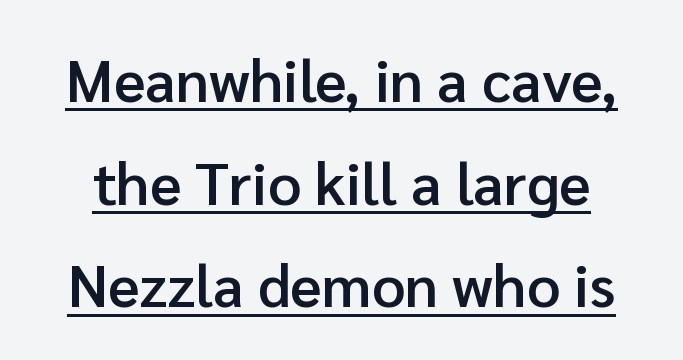
{"serif": "no", "italic": "no", "bold": "semi", "weight": "semibold", "width": "normal", "stroke_contrast": "low", "x_height": "medium", "monospaced": "no", "underline": "yes", "line_spacing_ratio": 1.74, "letter_spacing": "normal", "letter_spacing_em": 0.0, "glyph_px": 59}
